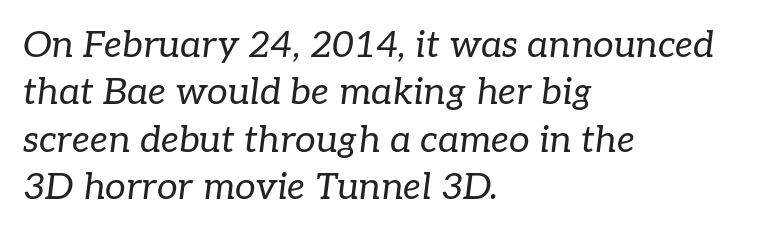
Q: Is the text bold? A: No.
Q: Is the text italic (slanted)? A: Yes, it leans right by about 7 degrees.
Q: Is the typeface a serif or a sans-serif typeface? A: Serif.
Q: Is the text underlined? A: No.
Q: How is the paragraph aligned? A: Left-aligned.
Q: Is the spacing between letters normal or unusually wide? A: Normal.
Q: Is the spacing between lines tight, normal or loose? A: Normal.
Q: Width (condensed, normal, or wide)? A: Normal.
Q: Stroke contrast? A: Low.
Q: x-height? A: Medium.
Q: Monospaced? A: No.
